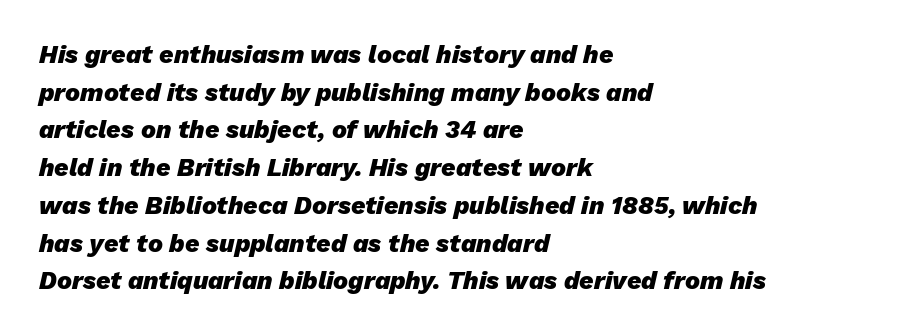
The image shows 25 px bold type, italic (leaning right); set left-aligned, normal line spacing (1.51x), normal letter spacing, not underlined.
